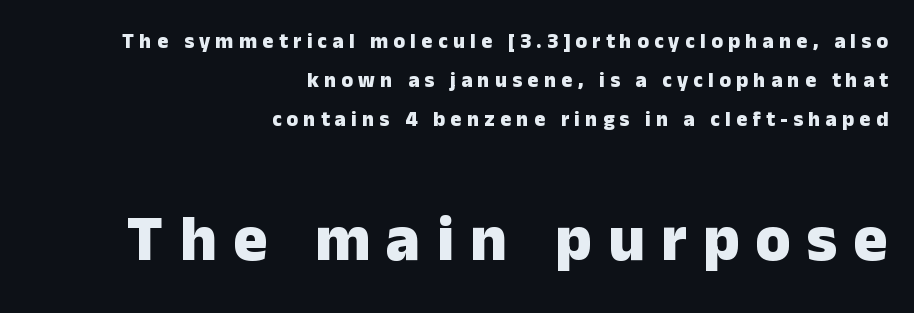
Upright lettering throughout. Which margin do the lines hug? The right one — the left edge is uneven. How heavy is the stroke? Heavy — this is a bold. Look at the tracking — it's clearly loosened, letters drifting apart. This sample uses a sans-serif face.
